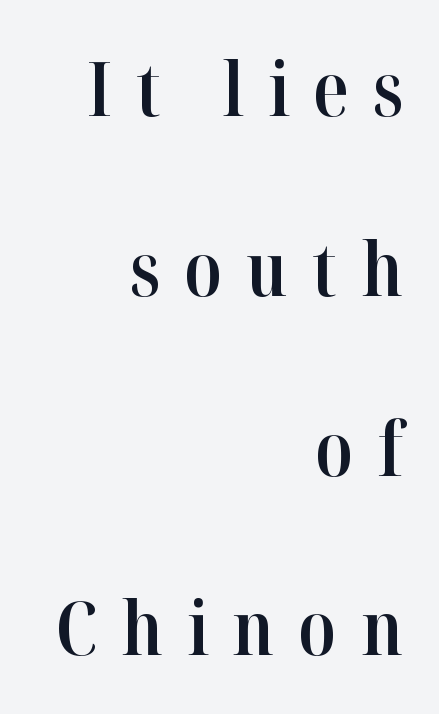
Q: Is the text bold? A: Semi-bold.
Q: Is the text italic (slanted)? A: No, it is upright.
Q: Is the typeface a serif or a sans-serif typeface? A: Serif.
Q: Is the text underlined? A: No.
Q: How is the paragraph aligned? A: Right-aligned.
Q: Is the spacing between letters normal or unusually wide? A: Unusually wide.
Q: Is the spacing between lines tight, normal or loose? A: Loose.
Q: Width (condensed, normal, or wide)? A: Normal.
Q: Stroke contrast? A: High.
Q: x-height? A: Medium.
Q: Monospaced? A: No.
